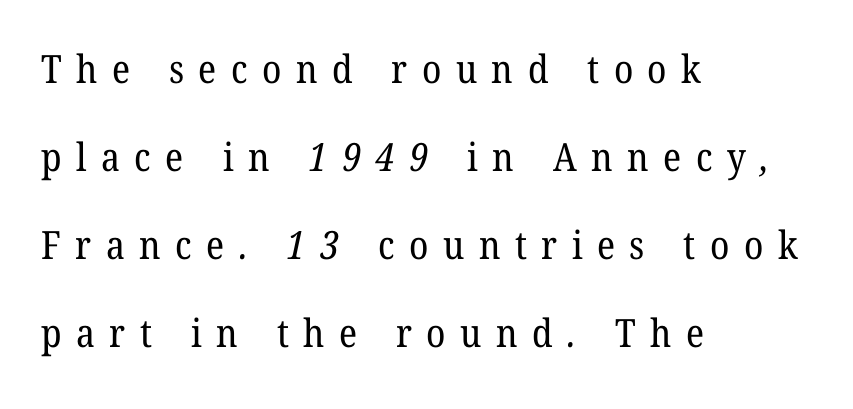
Q: Is the text bold? A: No.
Q: Is the typeface a serif or a sans-serif typeface? A: Serif.
Q: Is the text underlined? A: No.
Q: How is the paragraph aligned? A: Left-aligned.
Q: Is the spacing between letters normal or unusually wide? A: Unusually wide.
Q: Is the spacing between lines tight, normal or loose? A: Loose.
Q: Width (condensed, normal, or wide)? A: Normal.
Q: Stroke contrast? A: Low.
Q: x-height? A: Medium.
Q: Monospaced? A: No.
